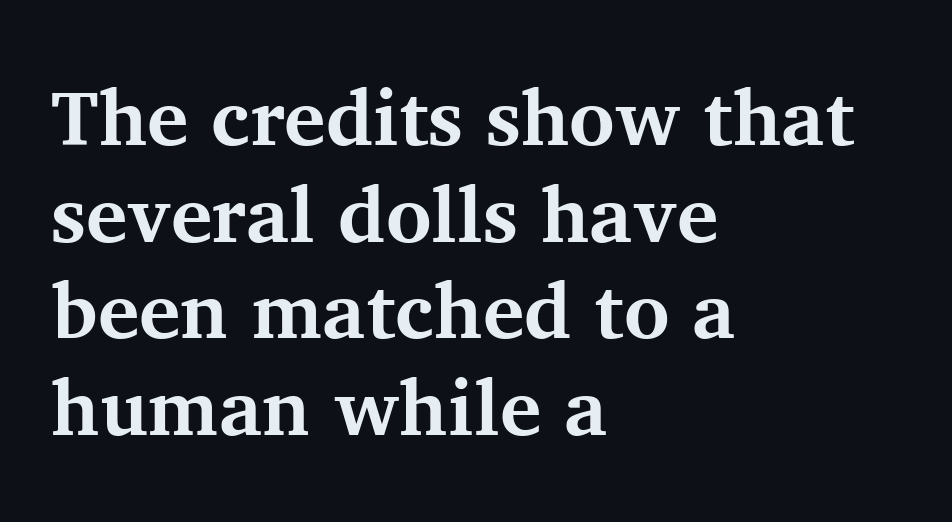
Q: Is the text bold? A: Yes.
Q: Is the text italic (slanted)? A: No, it is upright.
Q: Is the typeface a serif or a sans-serif typeface? A: Serif.
Q: Is the text underlined? A: No.
Q: How is the paragraph aligned? A: Left-aligned.
Q: Is the spacing between letters normal or unusually wide? A: Normal.
Q: Width (condensed, normal, or wide)? A: Normal.
Q: Stroke contrast? A: Medium.
Q: x-height? A: Medium.
Q: Monospaced? A: No.
